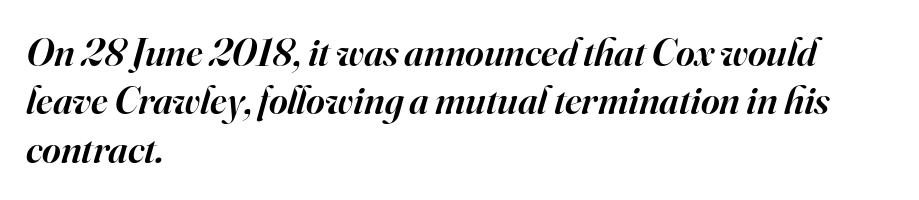
{"serif": "yes", "italic": "yes", "lean": "right", "slant_degrees": 16, "bold": "semi", "weight": "semibold", "width": "normal", "stroke_contrast": "high", "x_height": "small", "monospaced": "no", "underline": "no", "align": "left", "line_spacing_ratio": 1.21, "letter_spacing": "normal", "letter_spacing_em": 0.0, "glyph_px": 40}
